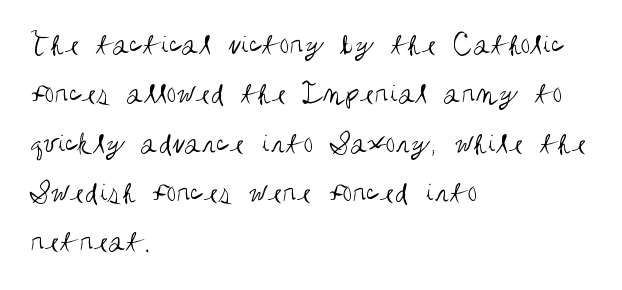
A typesetter would call this proportional, since set widths differ per character. The strokes carry an ordinary text weight at most. Whoever set this chose a conventional vertical rhythm. Serif or sans? Sans — the stroke terminals are bare. One-word summary of the alignment: left.
